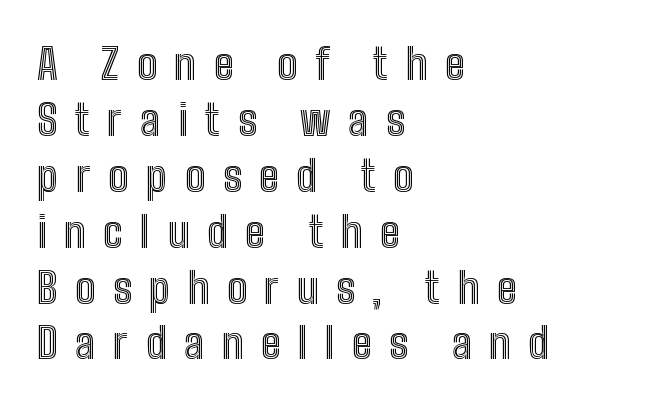
The image shows 43 px condensed type, upright; set left-aligned, normal line spacing (1.3x), unusually wide letter spacing (+0.4 em), not underlined; a medium x-height.
